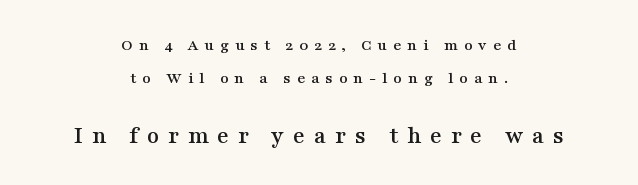
Q: Is the text italic (slanted)? A: No, it is upright.
Q: Is the text underlined? A: No.
Q: How is the paragraph aligned? A: Centered.
Q: Is the spacing between letters normal or unusually wide? A: Unusually wide.
Q: Is the spacing between lines tight, normal or loose? A: Loose.
Q: Which block of text is set in a larger size, the first (top) or the second (bottom)? A: The second (bottom) one.
